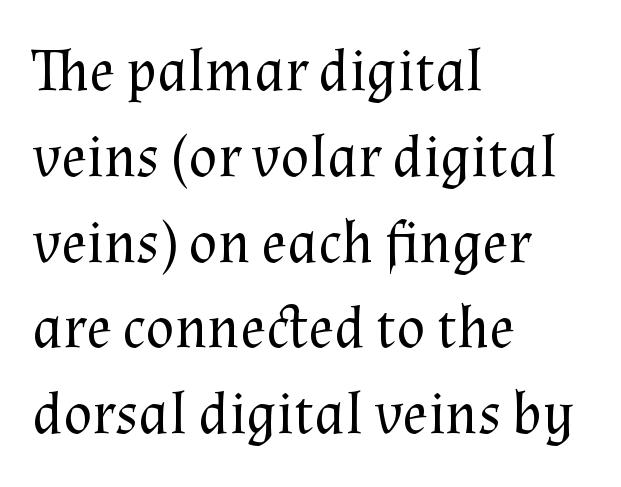
The image shows 60 px regular-weight type, upright; set left-aligned, normal line spacing (1.43x), normal letter spacing, not underlined; medium stroke contrast and a medium x-height.
